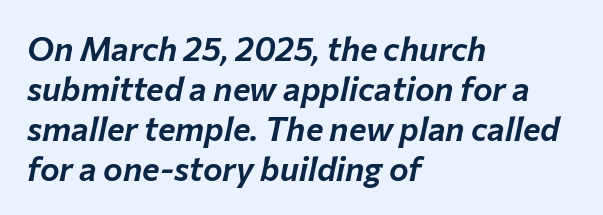
The rendering uses natural spacing where letterforms have individual widths. The face used here is rendered with its standard letterfit. If you drew a line through each stem, it would be angled. The string is rendered with underlining switched off. One-word summary of the alignment: left.
